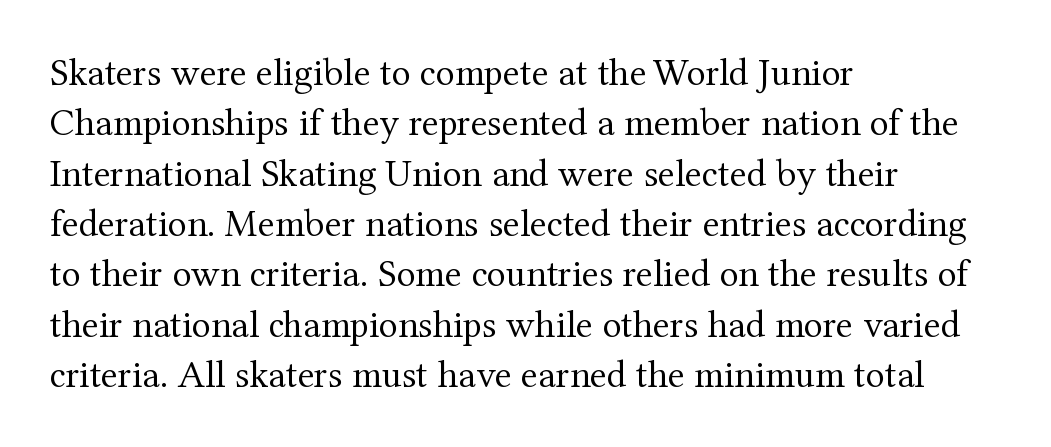
The image shows 39 px regular-weight serif type, upright; set left-aligned, normal line spacing (1.29x), normal letter spacing, not underlined; medium stroke contrast and a medium x-height.
